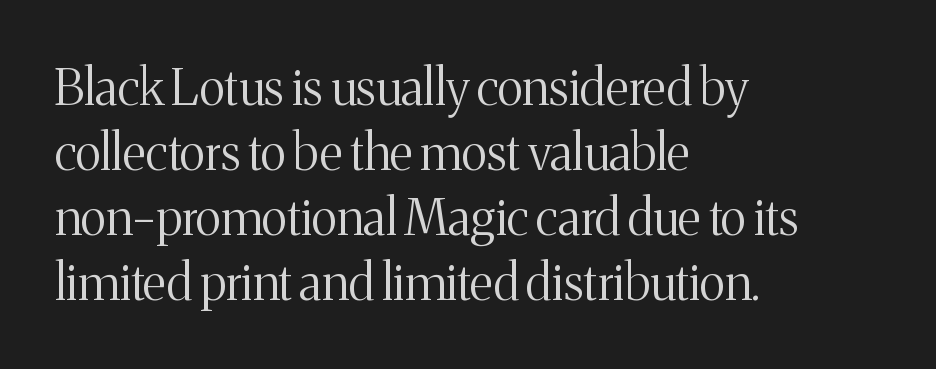
The image shows 50 px light serif type, upright; set left-aligned, normal line spacing (1.3x), normal letter spacing, not underlined; medium stroke contrast and a medium x-height.
